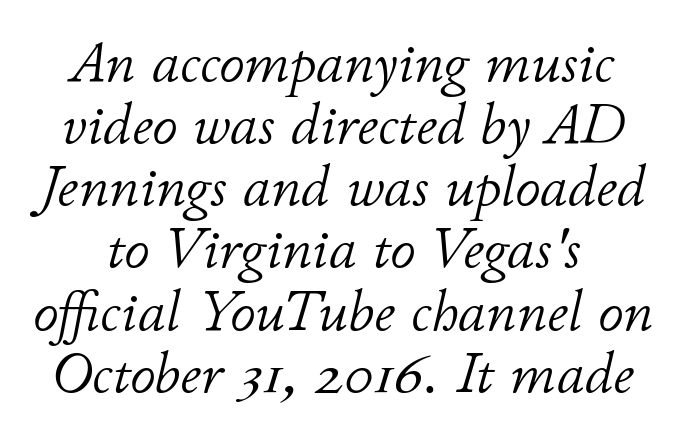
Designer's note — italics engaged. Words appear dense and cohesive because spacing is normal. Anything drawn beneath the words? Only blank space. Think of a printed novel: that variable character pitch is what you see here.
